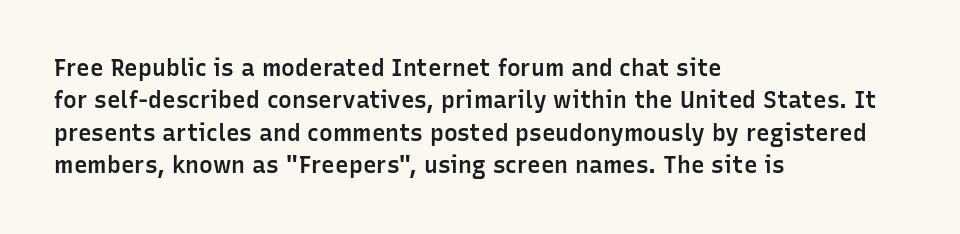
Q: Is the text bold? A: Semi-bold.
Q: Is the text italic (slanted)? A: No, it is upright.
Q: Is the text underlined? A: No.
Q: How is the paragraph aligned? A: Left-aligned.
Q: Is the spacing between letters normal or unusually wide? A: Normal.
Q: Is the spacing between lines tight, normal or loose? A: Normal.
